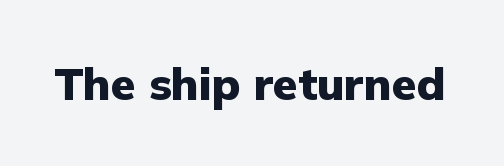
Q: Is the text bold? A: Yes.
Q: Is the text italic (slanted)? A: No, it is upright.
Q: Is the typeface a serif or a sans-serif typeface? A: Sans-serif.
Q: Is the text underlined? A: No.
Q: Is the spacing between letters normal or unusually wide? A: Normal.
Q: Width (condensed, normal, or wide)? A: Normal.
Q: Stroke contrast? A: Low.
Q: x-height? A: Medium.
Q: Monospaced? A: No.
